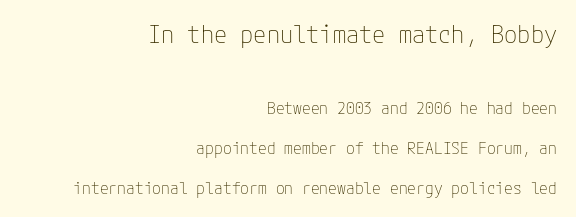
{"italic": "no", "bold": "no", "underline": "no", "align": "right", "line_spacing": "loose", "line_spacing_ratio": 2.49, "letter_spacing": "normal", "letter_spacing_em": 0.0, "larger_block": "first", "size_ratio": 1.5, "glyph_px": 24}
